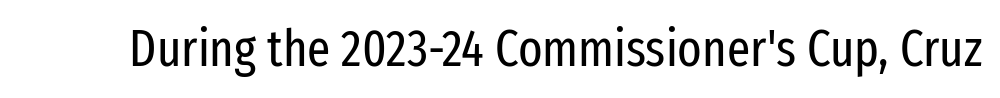
Q: Is the text bold? A: No.
Q: Is the text italic (slanted)? A: No, it is upright.
Q: Is the typeface a serif or a sans-serif typeface? A: Sans-serif.
Q: Is the text underlined? A: No.
Q: Is the spacing between letters normal or unusually wide? A: Normal.
Q: Width (condensed, normal, or wide)? A: Condensed.
Q: Stroke contrast? A: Low.
Q: x-height? A: Medium.
Q: Monospaced? A: No.
